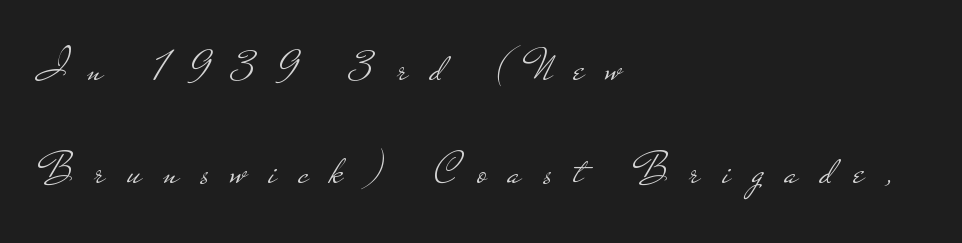
The face used here is rendered with a markedly widened letterfit. Descenders hang freely into open space. The face used here is proportionally spaced, like ordinary book or web type. The letterforms sit at book weight or below.
